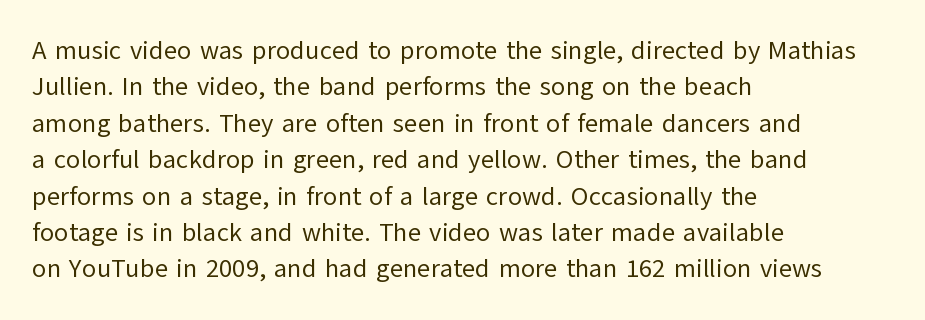
{"italic": "no", "bold": "no", "underline": "no", "align": "left", "line_spacing": "normal", "line_spacing_ratio": 1.4, "letter_spacing": "normal", "letter_spacing_em": 0.0, "glyph_px": 26}
